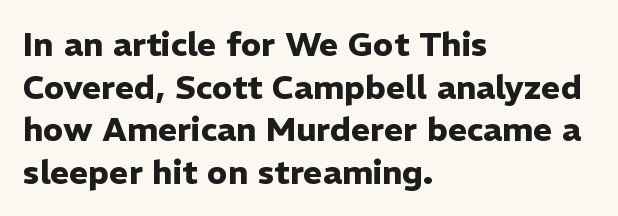
The image shows 33 px heavy sans-serif type, upright; set left-aligned, normal line spacing (1.29x), normal letter spacing, not underlined; low stroke contrast and a medium x-height.
